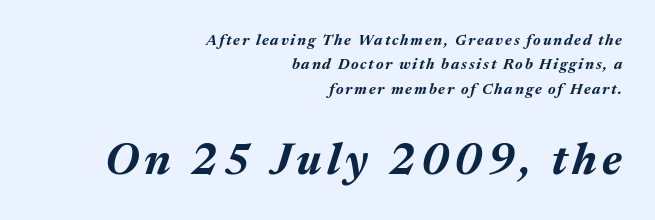
{"italic": "yes", "lean": "right", "slant_degrees": 17, "bold": "yes", "weight": "bold", "width": "normal", "stroke_contrast": "medium", "x_height": "medium", "monospaced": "no", "underline": "no", "align": "right", "line_spacing": "normal", "line_spacing_ratio": 1.62, "larger_block": "second", "size_ratio": 2.93, "glyph_px": 44}
